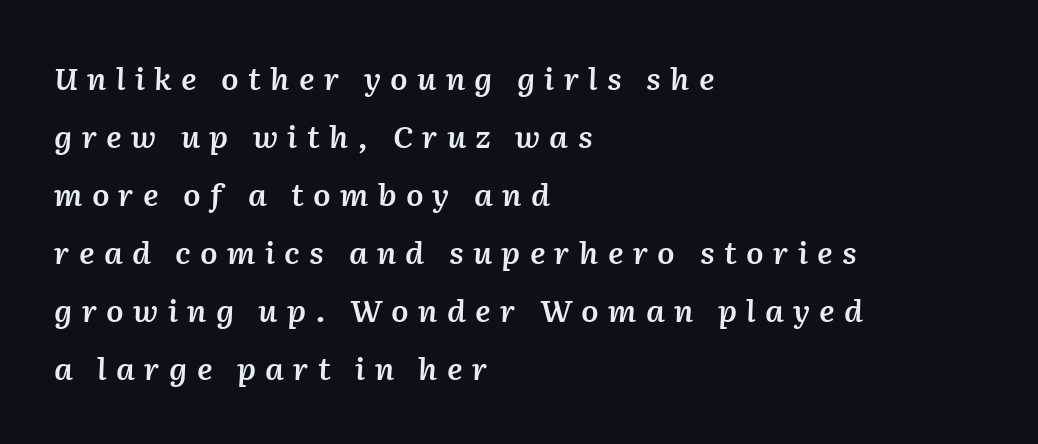
The horizontal fit of the characters is loose and conspicuously gappy. Quick note: italic. Is the block centered? No — it sits flush against the left margin. Does the weight exceed regular? Yes, but only to semibold. Decoration check: the copy has no underline.
